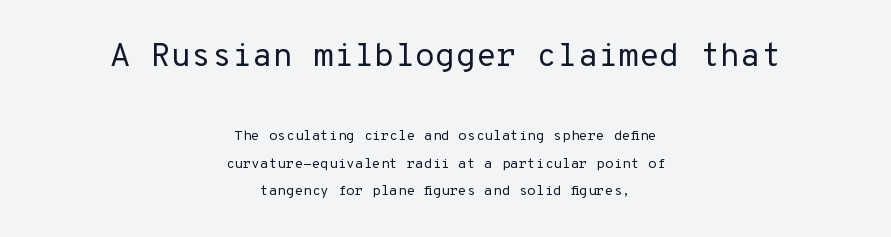
The image shows 33 px regular-weight sans-serif type, upright; set centered, loose line spacing (1.96x), normal letter spacing, not underlined; the first (top) block is 2.36x larger; low stroke contrast and a medium x-height.
